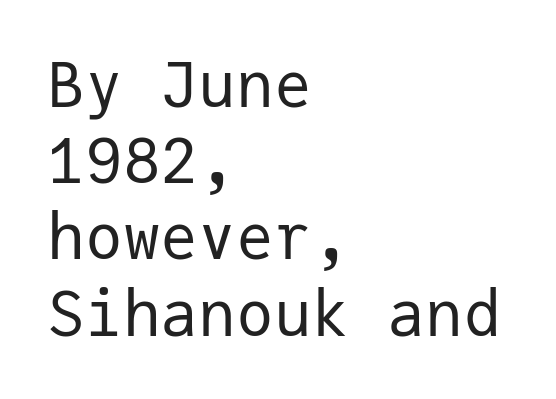
A bare baseline throughout the passage. Visually the block forms a straight wall on the left and a jagged coastline on the right. This reads as an unemphasized weight, regular at the heaviest. The rendering keeps characters at their native spacing. These lines are rendered in a fixed-pitch font.
